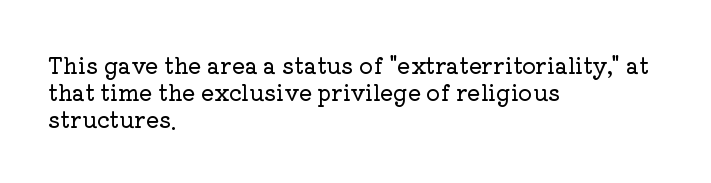
The image shows 22 px text type, upright; set left-aligned, line spacing 1.22x, normal letter spacing, not underlined.
